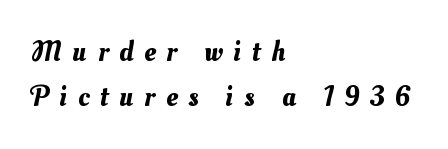
Q: Is the text underlined? A: No.
Q: How is the paragraph aligned? A: Left-aligned.
Q: Is the spacing between letters normal or unusually wide? A: Unusually wide.
Q: Is the spacing between lines tight, normal or loose? A: Normal.
Q: Width (condensed, normal, or wide)? A: Normal.
Q: Stroke contrast? A: Medium.
Q: x-height? A: Small.
Q: Monospaced? A: No.
